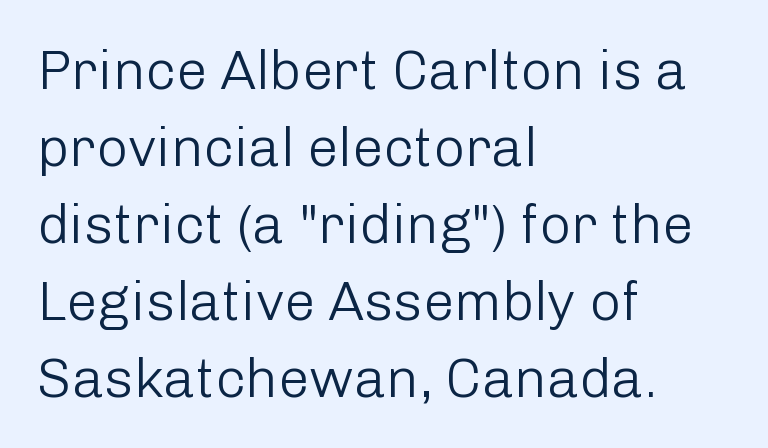
Q: Is the text bold? A: No.
Q: Is the text italic (slanted)? A: No, it is upright.
Q: Is the typeface a serif or a sans-serif typeface? A: Sans-serif.
Q: Is the text underlined? A: No.
Q: How is the paragraph aligned? A: Left-aligned.
Q: Is the spacing between letters normal or unusually wide? A: Normal.
Q: Is the spacing between lines tight, normal or loose? A: Normal.
Q: Width (condensed, normal, or wide)? A: Normal.
Q: Stroke contrast? A: Low.
Q: x-height? A: Medium.
Q: Monospaced? A: No.
